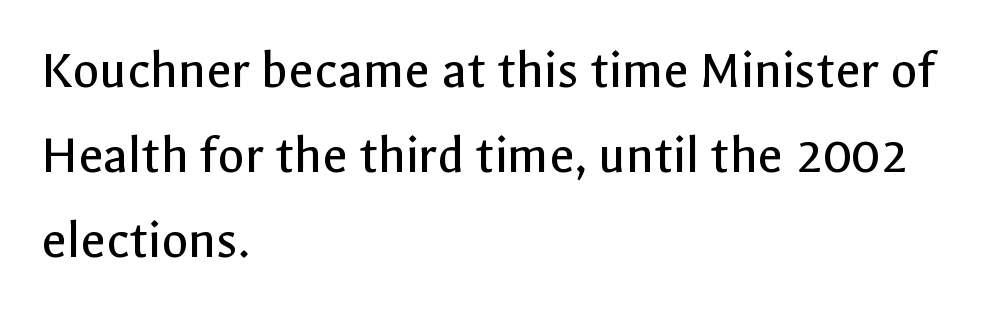
{"serif": "no", "italic": "no", "bold": "no", "weight": "regular", "width": "normal", "x_height": "medium", "monospaced": "no", "underline": "no", "align": "left", "line_spacing": "normal", "line_spacing_ratio": 1.55, "letter_spacing": "normal", "letter_spacing_em": 0.0, "glyph_px": 55}
